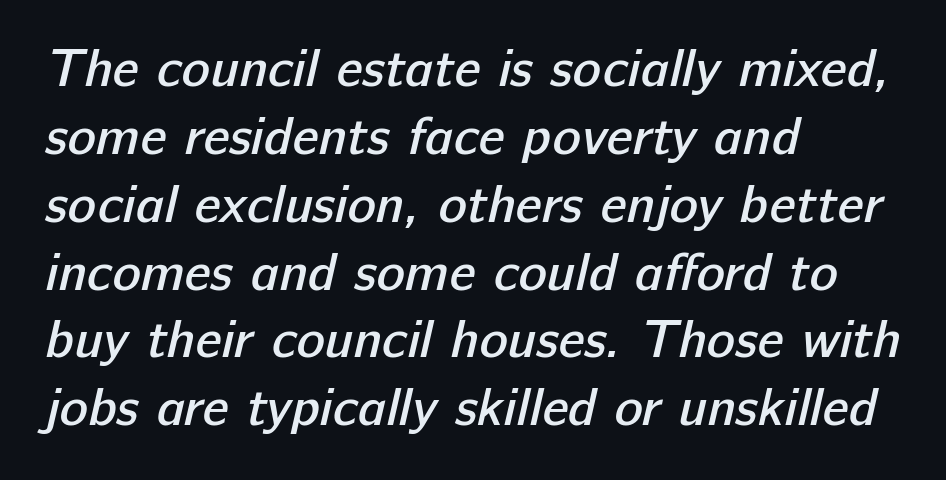
Q: Is the text bold? A: Semi-bold.
Q: Is the typeface a serif or a sans-serif typeface? A: Sans-serif.
Q: Is the text underlined? A: No.
Q: How is the paragraph aligned? A: Left-aligned.
Q: Is the spacing between letters normal or unusually wide? A: Normal.
Q: Is the spacing between lines tight, normal or loose? A: Normal.
Q: Width (condensed, normal, or wide)? A: Normal.
Q: Stroke contrast? A: Low.
Q: x-height? A: Medium.
Q: Monospaced? A: No.
